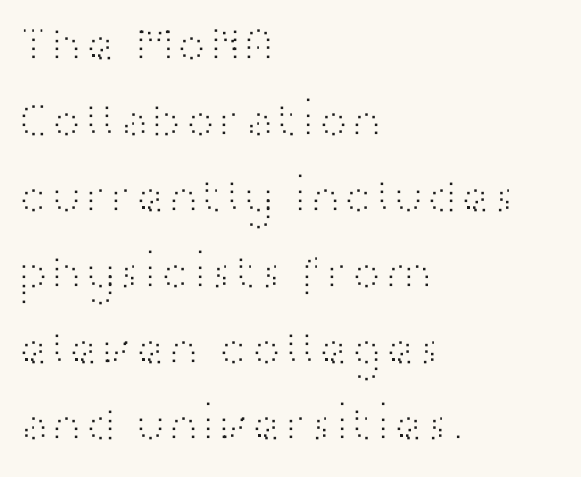
{"serif": "no", "italic": "no", "bold": "no", "weight": "light", "width": "wide", "stroke_contrast": "high", "x_height": "medium", "monospaced": "no", "underline": "no", "align": "left", "line_spacing": "normal", "line_spacing_ratio": 1.52, "letter_spacing": "normal", "letter_spacing_em": 0.0, "glyph_px": 50}
